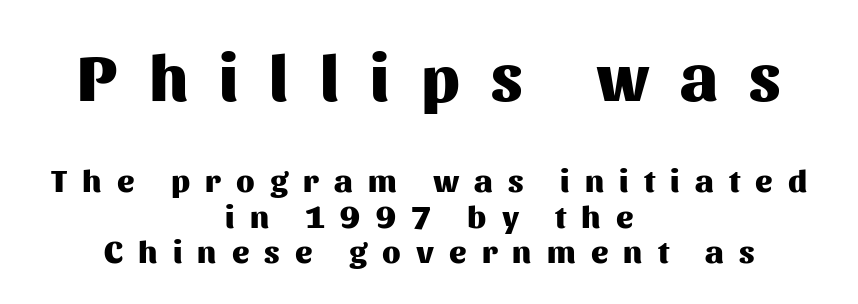
The image shows 65 px heavy sans-serif type, upright; set centered, tight line spacing (1.12x), unusually wide letter spacing (+0.48 em), not underlined; the first (top) block is 2.03x larger; medium stroke contrast and a medium x-height.
